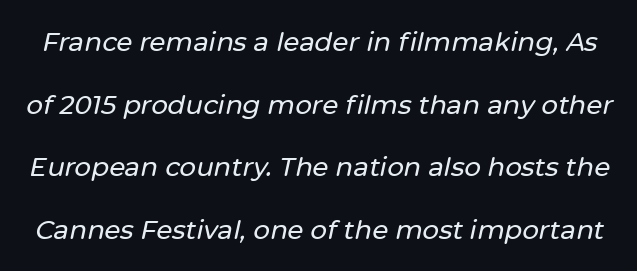
Beneath every word, the page is bare. The face used here is rendered with its standard letterfit. Style check: oblique. Line spacing here is loose.
